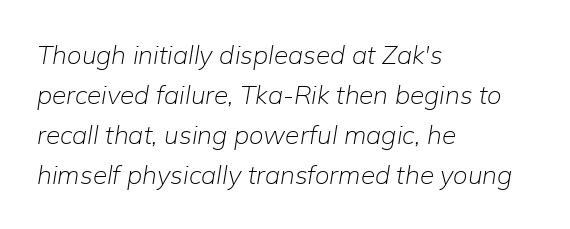
Q: Is the text bold? A: No.
Q: Is the text italic (slanted)? A: Yes, it leans right by about 9 degrees.
Q: Is the text underlined? A: No.
Q: How is the paragraph aligned? A: Left-aligned.
Q: Is the spacing between letters normal or unusually wide? A: Normal.
Q: Is the spacing between lines tight, normal or loose? A: Normal.
